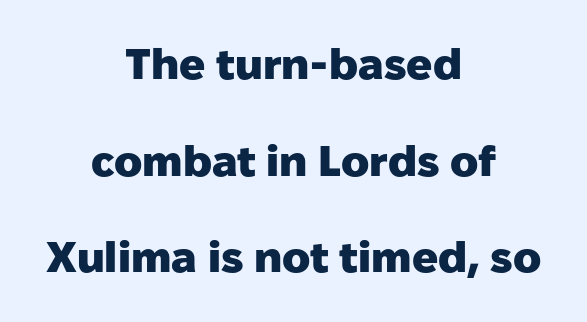
{"serif": "no", "italic": "no", "bold": "yes", "weight": "heavy", "width": "normal", "stroke_contrast": "low", "x_height": "medium", "monospaced": "no", "underline": "no", "align": "center", "line_spacing": "loose", "line_spacing_ratio": 2.25, "letter_spacing": "normal", "letter_spacing_em": 0.0, "glyph_px": 43}
